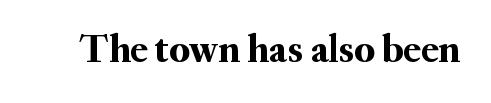
The image shows 40 px serif type, upright; set normal letter spacing, not underlined; medium stroke contrast and a small x-height.
